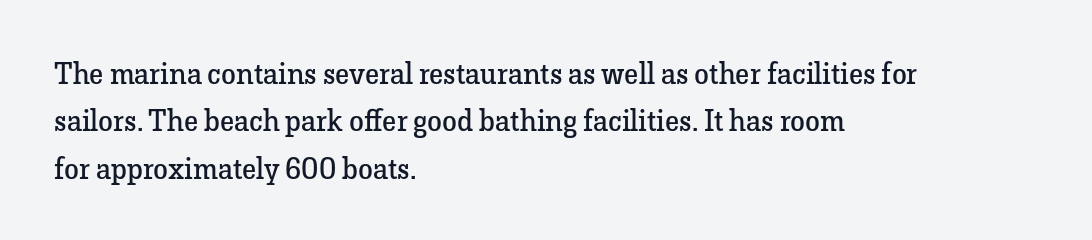
A typesetter would mark this as roman, not italic. Glyph-to-glyph distance matches everyday printed text. No letter is thick-stroked: the sample isn't bold. Vertical spacing — default.
